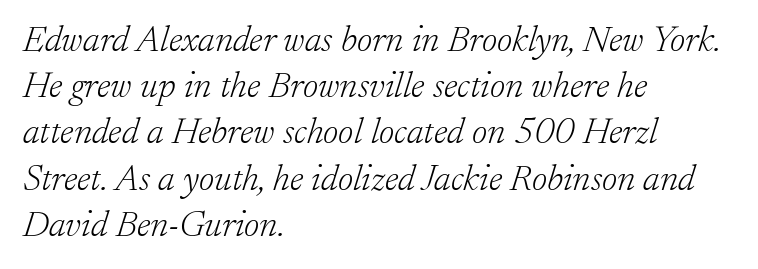
The image shows 37 px light serif type, italic (leaning right); set left-aligned, normal line spacing (1.25x), normal letter spacing, not underlined; low stroke contrast and a small x-height.
